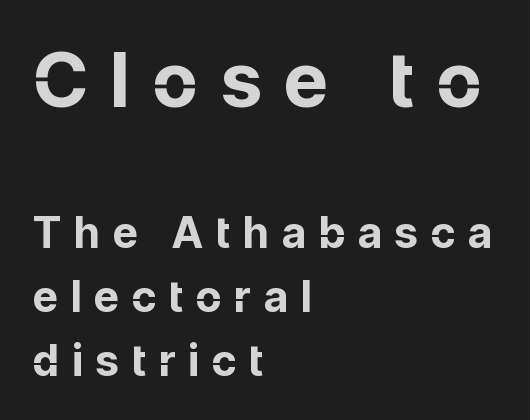
The face used here is a sans, in the tradition of grotesques and geometrics. Posture: straight, roman, zero tilt. These lines are rendered in a variable-pitch font. Line spacing here is normal. The gap between lines stays unmarked. A classic flush-left, rag-right setting is used for this passage.
